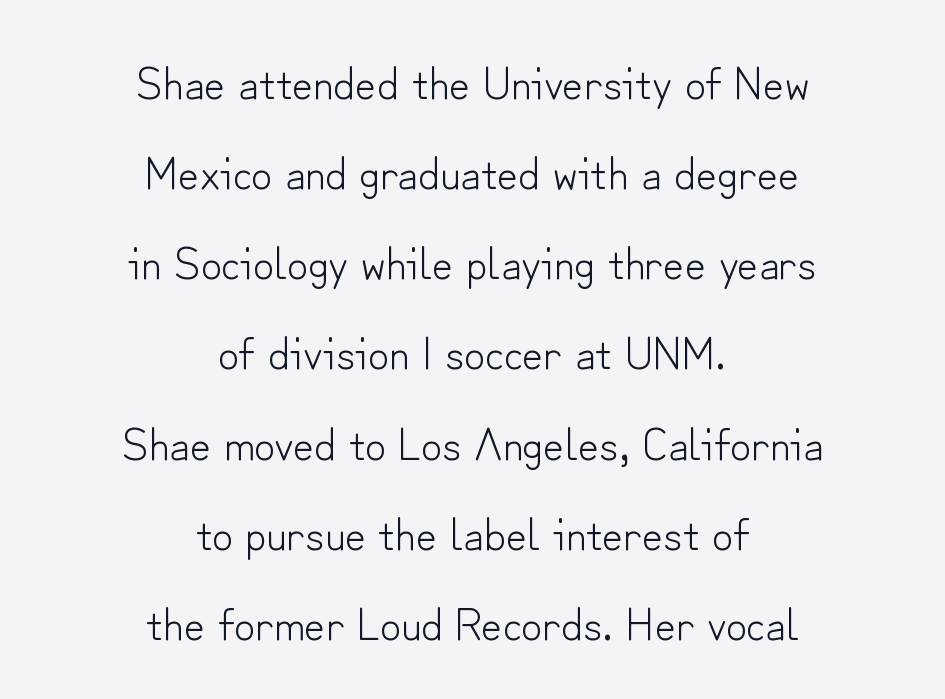
Caption: standard tracking, unaltered. Only glyphs here, with clear space below each row. Style check: upright. The leading is generous, giving the passage an open texture. A centered setting, common on invitations and titles, is used for this passage.
